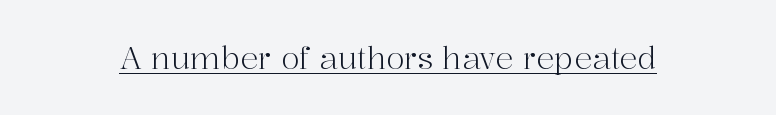
The image shows 30 px light serif type, upright; set normal letter spacing, underlined; high stroke contrast and a medium x-height.
